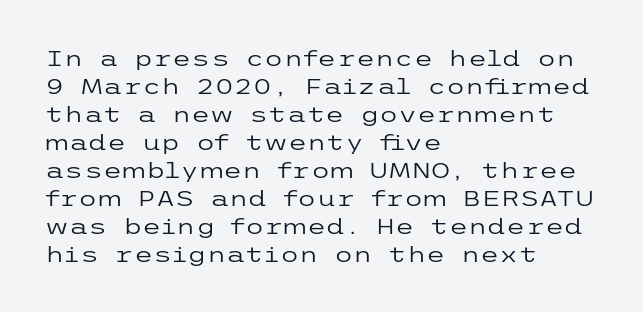
No extra ink here — the face is not bold. Students, observe: this is what conventionally led text looks like. Visually the block forms a straight wall on the left and a jagged coastline on the right. Clear beneath every line of the passage.
